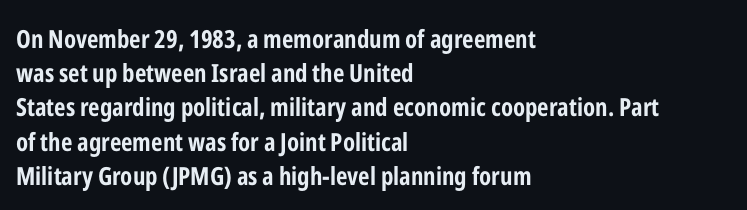
The lines in this sample share a left origin and differ only in where they stop. Summary of vertical rhythm: regular, with standard interline spacing. Italic: no, the glyphs are upright roman. The letterforms sit shoulder to shoulder at normal distance. Set as a true bold cut, around the 700 mark. The baseline area is clear.
